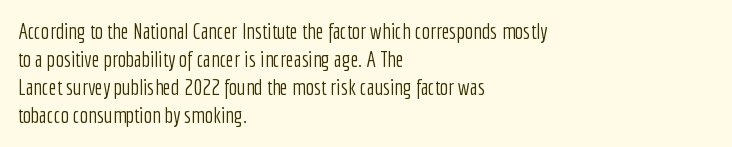
Q: Is the text bold? A: No.
Q: Is the text italic (slanted)? A: No, it is upright.
Q: Is the text underlined? A: No.
Q: How is the paragraph aligned? A: Left-aligned.
Q: Is the spacing between letters normal or unusually wide? A: Normal.
Q: Is the spacing between lines tight, normal or loose? A: Normal.
